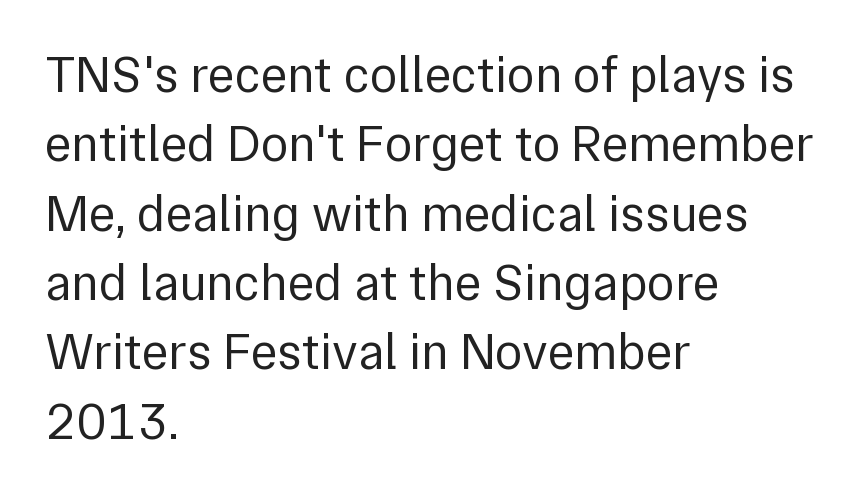
Think of a printed novel: that variable character pitch is what you see here. A typesetter would call this zero additional tracking. Nothing sits at the stroke ends, so this counts as sans-serif. A classic flush-left, rag-right setting is used for this passage. The specimen reads as upright at a glance.
